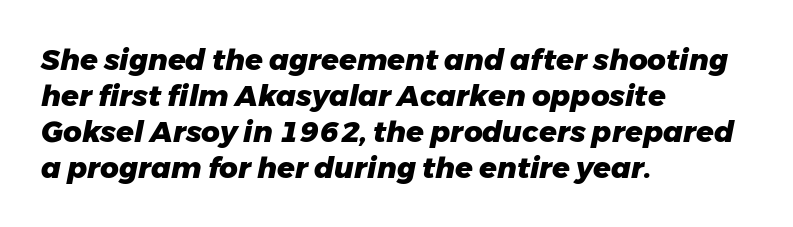
The passage shown is emphatically bold. Think of a printed novel: that variable character pitch is what you see here. Does the copy run flush right? No — it runs flush left. Tracking here is standard; glyphs follow each other at the usual distance.
